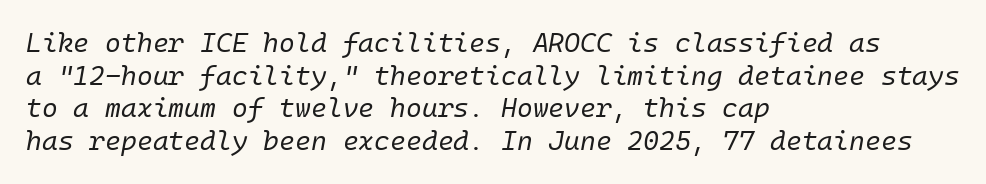
Designer's note — italics engaged. A typesetter would call this zero additional tracking. The passage shown is not bold in any degree. These lines stack with their left ends in a neat column. Clear beneath every line of the passage.
